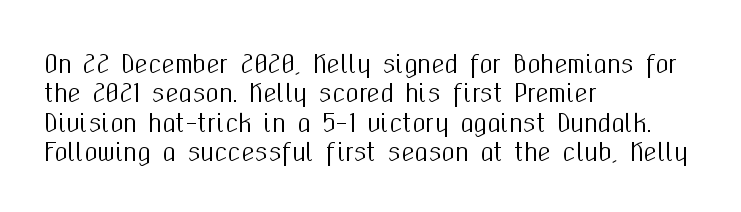
{"italic": "no", "underline": "no", "align": "left", "line_spacing_ratio": 1.22, "letter_spacing": "normal", "letter_spacing_em": 0.0, "glyph_px": 24}
